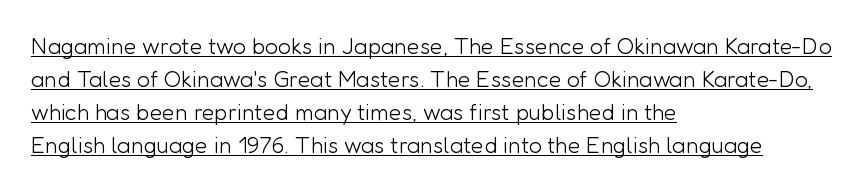
Q: Is the text bold? A: No.
Q: Is the text italic (slanted)? A: No, it is upright.
Q: Is the text underlined? A: Yes.
Q: How is the paragraph aligned? A: Left-aligned.
Q: Is the spacing between letters normal or unusually wide? A: Normal.
Q: Is the spacing between lines tight, normal or loose? A: Normal.
